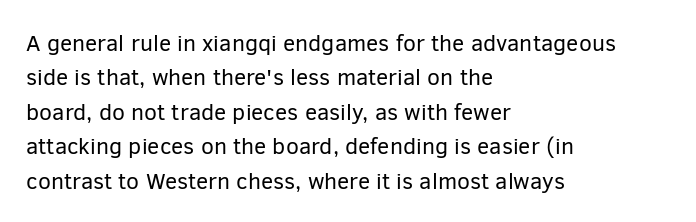
The image shows 23 px text type, upright; set left-aligned, normal line spacing (1.5x), normal letter spacing, not underlined.
